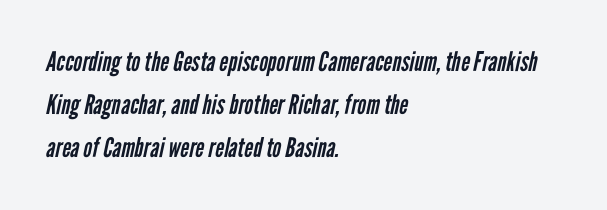
{"bold": "no", "underline": "no", "align": "left", "line_spacing": "normal", "line_spacing_ratio": 1.59, "letter_spacing": "normal", "letter_spacing_em": 0.0, "glyph_px": 27}
